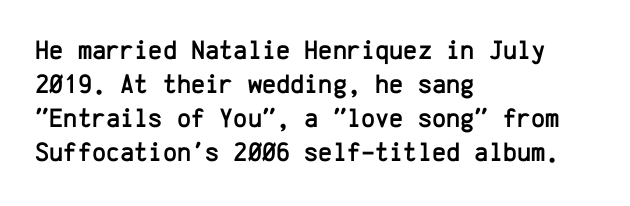
The image shows 27 px text type, upright; set left-aligned, normal line spacing (1.26x), normal letter spacing, not underlined.
